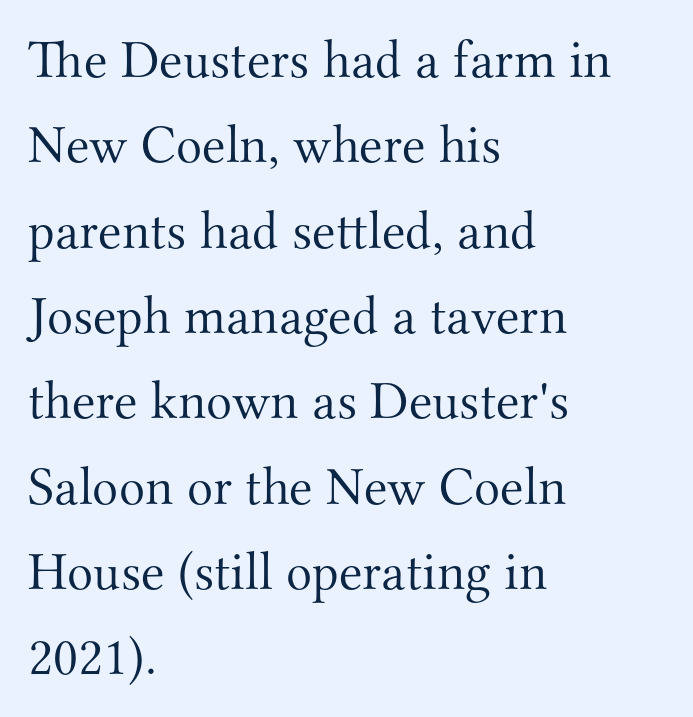
Q: Is the text bold? A: No.
Q: Is the text italic (slanted)? A: No, it is upright.
Q: Is the typeface a serif or a sans-serif typeface? A: Serif.
Q: Is the text underlined? A: No.
Q: How is the paragraph aligned? A: Left-aligned.
Q: Is the spacing between letters normal or unusually wide? A: Normal.
Q: Is the spacing between lines tight, normal or loose? A: Normal.
Q: Width (condensed, normal, or wide)? A: Normal.
Q: Stroke contrast? A: Medium.
Q: x-height? A: Small.
Q: Monospaced? A: No.
